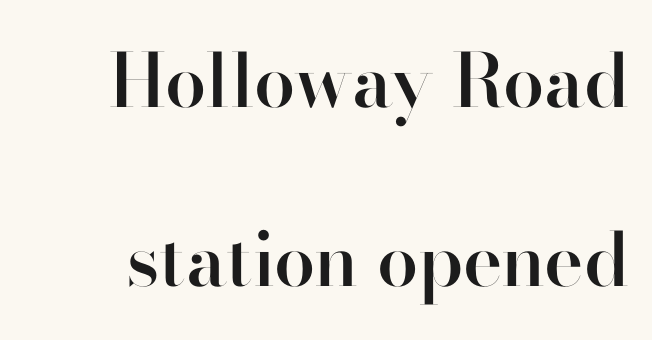
Q: Is the text bold? A: Semi-bold.
Q: Is the text italic (slanted)? A: No, it is upright.
Q: Is the typeface a serif or a sans-serif typeface? A: Sans-serif.
Q: Is the text underlined? A: No.
Q: Is the spacing between letters normal or unusually wide? A: Normal.
Q: Is the spacing between lines tight, normal or loose? A: Loose.
Q: Width (condensed, normal, or wide)? A: Normal.
Q: Stroke contrast? A: High.
Q: x-height? A: Small.
Q: Monospaced? A: No.
